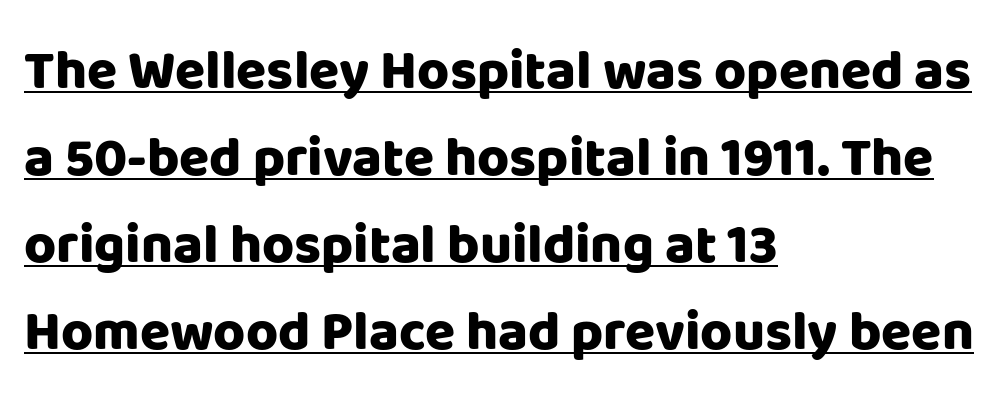
{"serif": "no", "italic": "no", "bold": "yes", "weight": "heavy", "width": "normal", "stroke_contrast": "low", "x_height": "large", "monospaced": "no", "underline": "yes", "align": "left", "line_spacing": "normal", "line_spacing_ratio": 1.58, "letter_spacing": "normal", "letter_spacing_em": 0.0, "glyph_px": 55}
